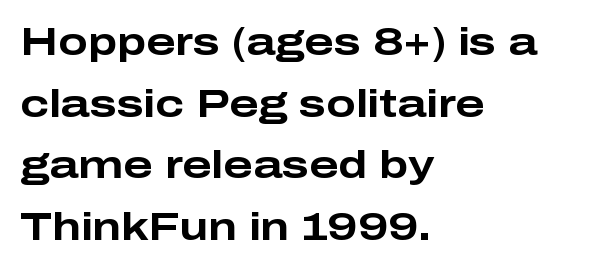
The image shows 39 px bold, wide sans-serif type, upright; set left-aligned, normal line spacing (1.58x), normal letter spacing, not underlined; low stroke contrast and a medium x-height.
